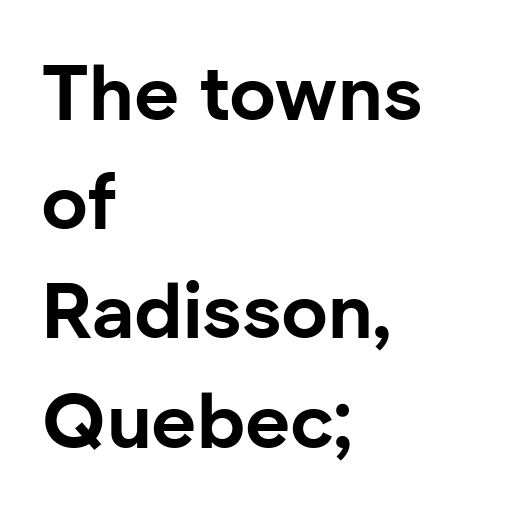
Q: Is the text bold? A: Yes.
Q: Is the text italic (slanted)? A: No, it is upright.
Q: Is the typeface a serif or a sans-serif typeface? A: Sans-serif.
Q: Is the text underlined? A: No.
Q: How is the paragraph aligned? A: Left-aligned.
Q: Is the spacing between letters normal or unusually wide? A: Normal.
Q: Is the spacing between lines tight, normal or loose? A: Normal.
Q: Width (condensed, normal, or wide)? A: Normal.
Q: Stroke contrast? A: Low.
Q: x-height? A: Medium.
Q: Monospaced? A: No.
